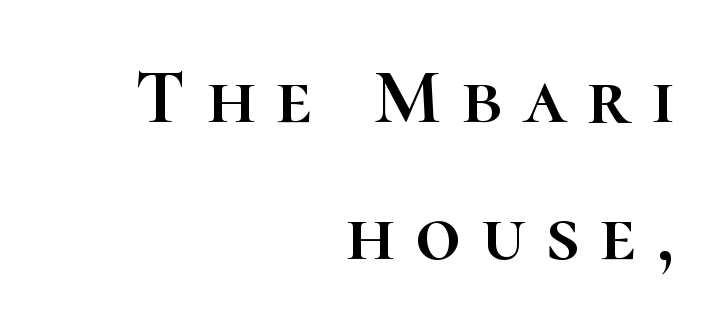
{"italic": "no", "width": "normal", "stroke_contrast": "high", "x_height": "medium", "monospaced": "no", "underline": "no", "align": "right", "line_spacing_ratio": 1.73, "letter_spacing": "wide", "letter_spacing_em": 0.26, "glyph_px": 79}
